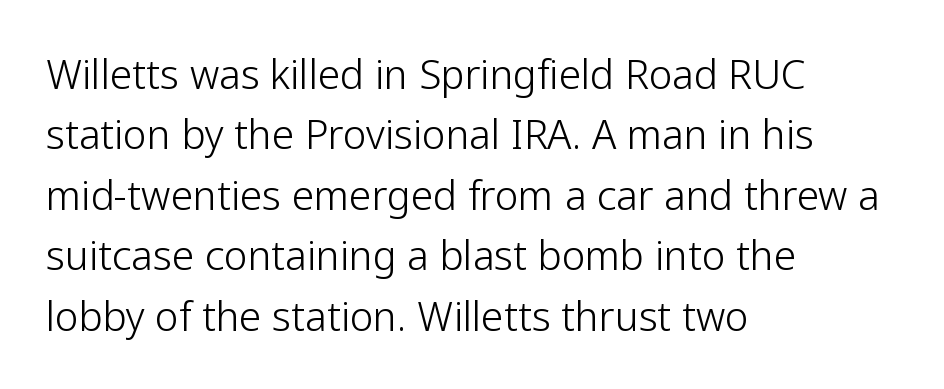
Q: Is the text bold? A: No.
Q: Is the text italic (slanted)? A: No, it is upright.
Q: Is the typeface a serif or a sans-serif typeface? A: Sans-serif.
Q: Is the text underlined? A: No.
Q: How is the paragraph aligned? A: Left-aligned.
Q: Is the spacing between letters normal or unusually wide? A: Normal.
Q: Is the spacing between lines tight, normal or loose? A: Normal.
Q: Width (condensed, normal, or wide)? A: Normal.
Q: Stroke contrast? A: Low.
Q: x-height? A: Medium.
Q: Monospaced? A: No.
